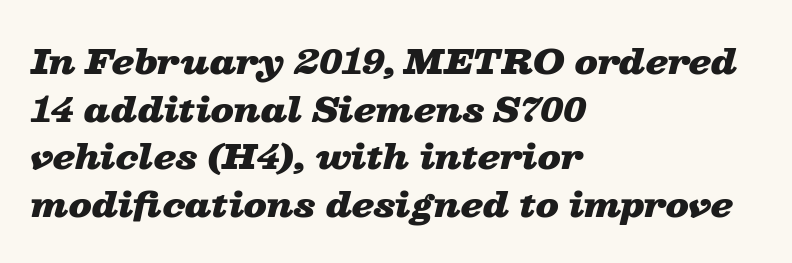
Q: Is the text bold? A: Yes.
Q: Is the text italic (slanted)? A: Yes, it leans right by about 13 degrees.
Q: Is the text underlined? A: No.
Q: How is the paragraph aligned? A: Left-aligned.
Q: Is the spacing between letters normal or unusually wide? A: Normal.
Q: Is the spacing between lines tight, normal or loose? A: Normal.
Q: Width (condensed, normal, or wide)? A: Wide.
Q: Stroke contrast? A: Low.
Q: x-height? A: Medium.
Q: Monospaced? A: No.
